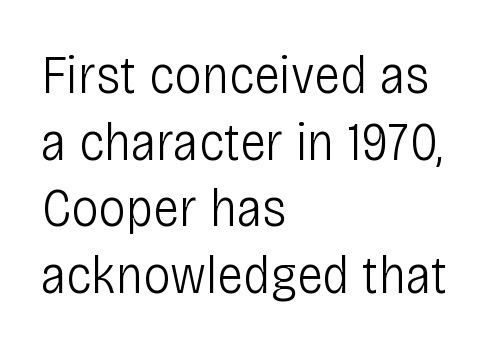
Q: Is the text bold? A: No.
Q: Is the text italic (slanted)? A: No, it is upright.
Q: Is the typeface a serif or a sans-serif typeface? A: Sans-serif.
Q: Is the text underlined? A: No.
Q: How is the paragraph aligned? A: Left-aligned.
Q: Is the spacing between letters normal or unusually wide? A: Normal.
Q: Width (condensed, normal, or wide)? A: Condensed.
Q: Stroke contrast? A: Low.
Q: x-height? A: Large.
Q: Monospaced? A: No.
